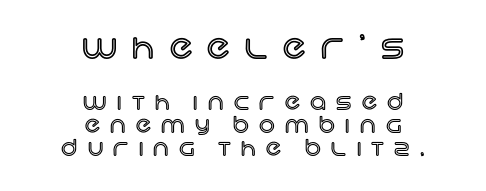
Q: Is the text italic (slanted)? A: No, it is upright.
Q: Is the text underlined? A: No.
Q: How is the paragraph aligned? A: Centered.
Q: Is the spacing between letters normal or unusually wide? A: Unusually wide.
Q: Is the spacing between lines tight, normal or loose? A: Tight.
Q: Which block of text is set in a larger size, the first (top) or the second (bottom)? A: The first (top) one.
Q: Width (condensed, normal, or wide)? A: Normal.
Q: x-height? A: Large.
Q: Monospaced? A: No.
